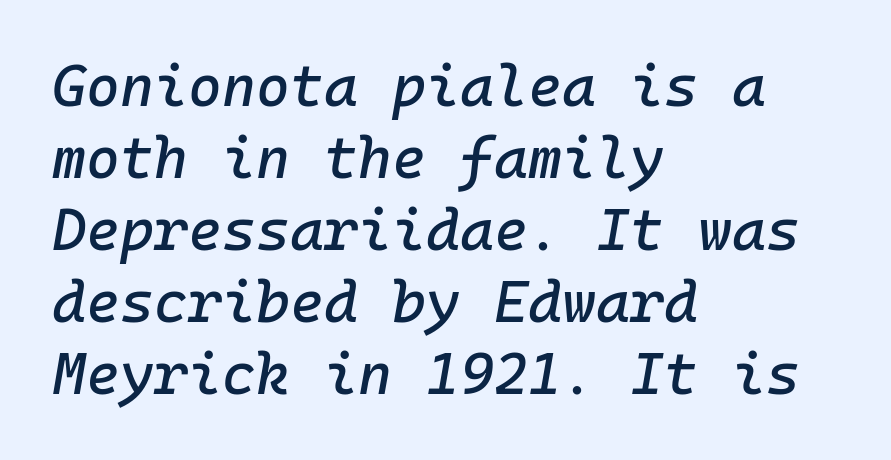
Q: Is the text italic (slanted)? A: Yes, it leans right by about 10 degrees.
Q: Is the text underlined? A: No.
Q: How is the paragraph aligned? A: Left-aligned.
Q: Is the spacing between letters normal or unusually wide? A: Normal.
Q: Width (condensed, normal, or wide)? A: Normal.
Q: Stroke contrast? A: Low.
Q: x-height? A: Medium.
Q: Monospaced? A: Yes.
